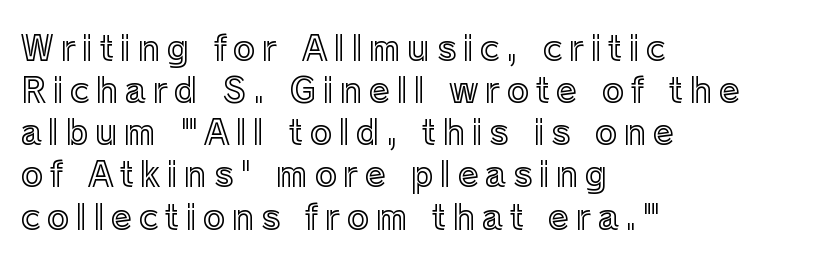
Q: Is the text italic (slanted)? A: No, it is upright.
Q: Is the text underlined? A: No.
Q: How is the paragraph aligned? A: Left-aligned.
Q: Width (condensed, normal, or wide)? A: Normal.
Q: x-height? A: Medium.
Q: Monospaced? A: No.
